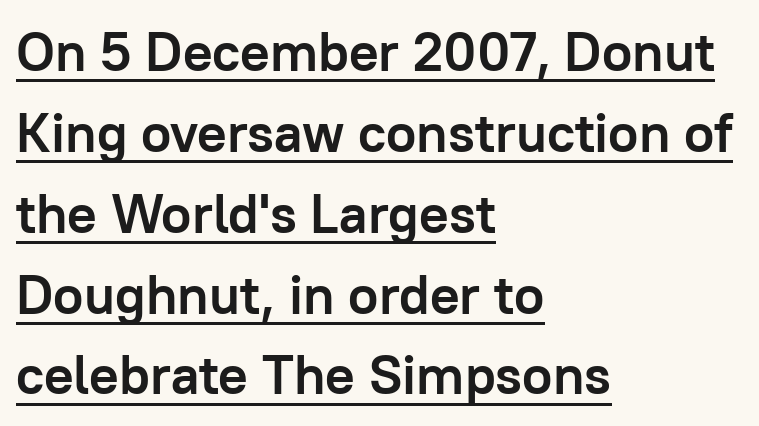
Q: Is the text bold? A: Yes.
Q: Is the text italic (slanted)? A: No, it is upright.
Q: Is the typeface a serif or a sans-serif typeface? A: Sans-serif.
Q: Is the text underlined? A: Yes.
Q: How is the paragraph aligned? A: Left-aligned.
Q: Is the spacing between letters normal or unusually wide? A: Normal.
Q: Is the spacing between lines tight, normal or loose? A: Normal.
Q: Width (condensed, normal, or wide)? A: Normal.
Q: Stroke contrast? A: Low.
Q: x-height? A: Medium.
Q: Monospaced? A: No.
